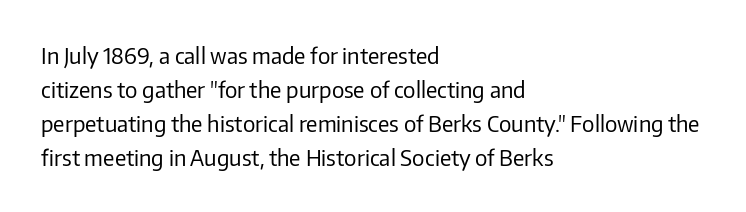
These lines stack with their left ends in a neat column. Any mark beneath the type? The region is blank. Short note: letters normally spaced. The type sits square on the baseline with zero lean.
